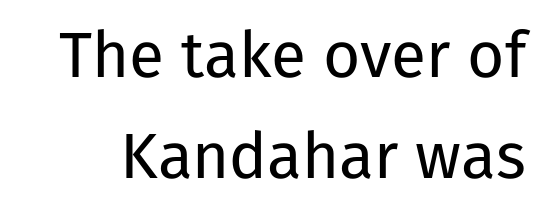
Q: Is the text bold? A: No.
Q: Is the text italic (slanted)? A: No, it is upright.
Q: Is the typeface a serif or a sans-serif typeface? A: Sans-serif.
Q: Is the text underlined? A: No.
Q: Is the spacing between letters normal or unusually wide? A: Normal.
Q: Is the spacing between lines tight, normal or loose? A: Normal.
Q: Width (condensed, normal, or wide)? A: Normal.
Q: Stroke contrast? A: Low.
Q: x-height? A: Medium.
Q: Monospaced? A: No.
